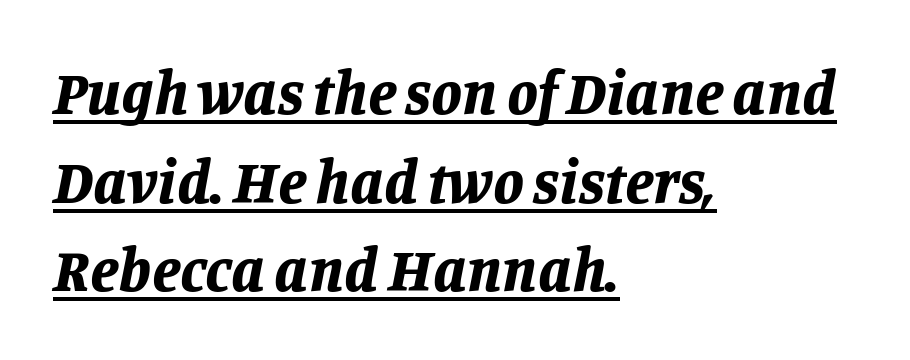
Q: Is the text bold? A: Yes.
Q: Is the text italic (slanted)? A: Yes, it leans right by about 11 degrees.
Q: Is the text underlined? A: Yes.
Q: How is the paragraph aligned? A: Left-aligned.
Q: Is the spacing between letters normal or unusually wide? A: Normal.
Q: Is the spacing between lines tight, normal or loose? A: Normal.
Q: Width (condensed, normal, or wide)? A: Normal.
Q: Stroke contrast? A: Low.
Q: x-height? A: Large.
Q: Monospaced? A: No.
